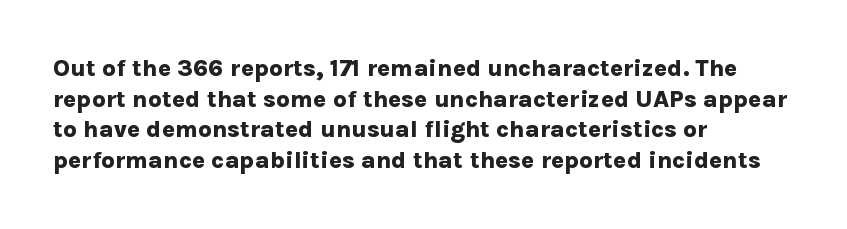
The image shows 24 px bold type, upright; set left-aligned, normal line spacing (1.28x), normal letter spacing, not underlined.
